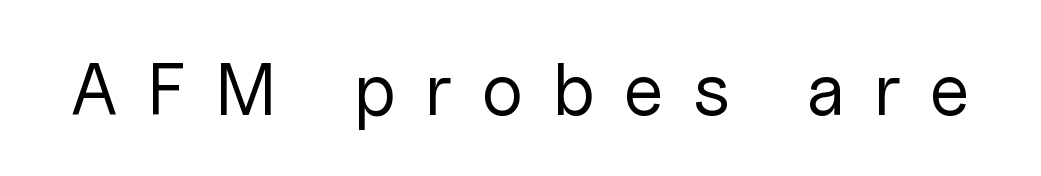
The passage shown is typed in a proportional face where columns would drift. Here the glyphs are tracked loosely, breaking word shapes into spaced letters. These glyphs show unthickened strokes, regular width or finer. Posture: upright roman. Note: no serifs on the glyphs. The glyphs are unaccompanied by any horizontal stroke below them.
